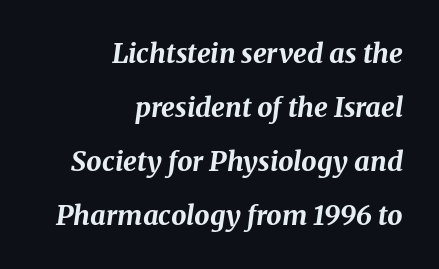
The image shows 27 px bold type, italic (leaning right); set right-aligned, loose line spacing (2.0x), normal letter spacing, not underlined.
